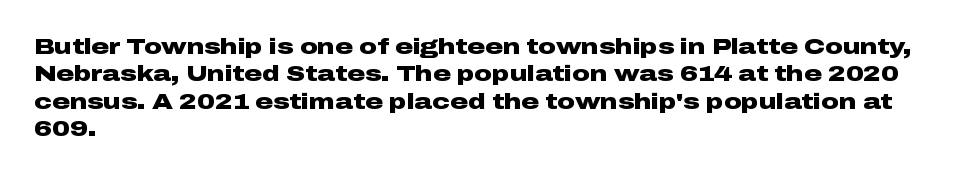
{"italic": "no", "bold": "yes", "underline": "no", "align": "left", "line_spacing_ratio": 1.24, "letter_spacing": "normal", "letter_spacing_em": 0.0, "glyph_px": 22}
